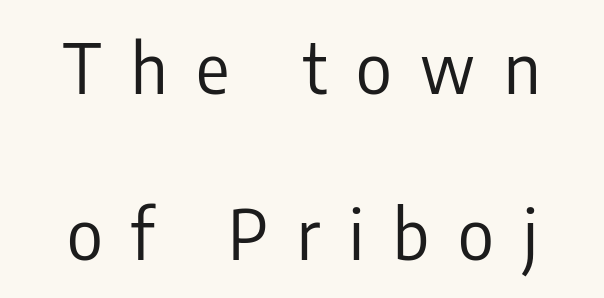
{"serif": "no", "italic": "no", "bold": "no", "weight": "regular", "width": "condensed", "stroke_contrast": "low", "x_height": "medium", "monospaced": "no", "underline": "no", "line_spacing": "loose", "line_spacing_ratio": 2.4, "letter_spacing": "wide", "letter_spacing_em": 0.42, "glyph_px": 69}
